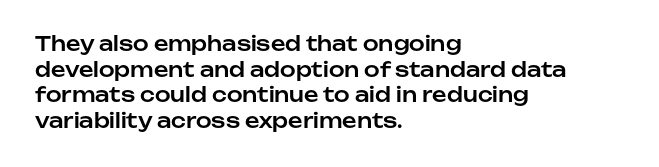
{"italic": "no", "underline": "no", "align": "left", "line_spacing": "normal", "line_spacing_ratio": 1.28, "letter_spacing": "normal", "letter_spacing_em": 0.0, "glyph_px": 20}
